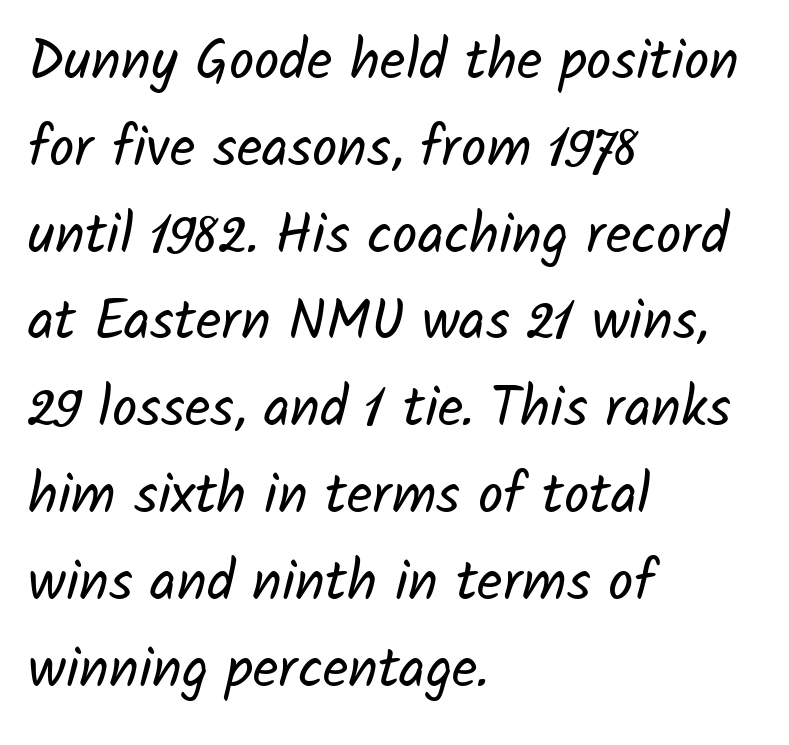
Left-aligned paragraph, ragged on the right. This sample uses a sans-serif face. Quick note: underline off. The rendering uses natural spacing where letterforms have individual widths. The lines sit at an ordinary, default distance from one another. Characters follow at the spacing the type designer built in.
